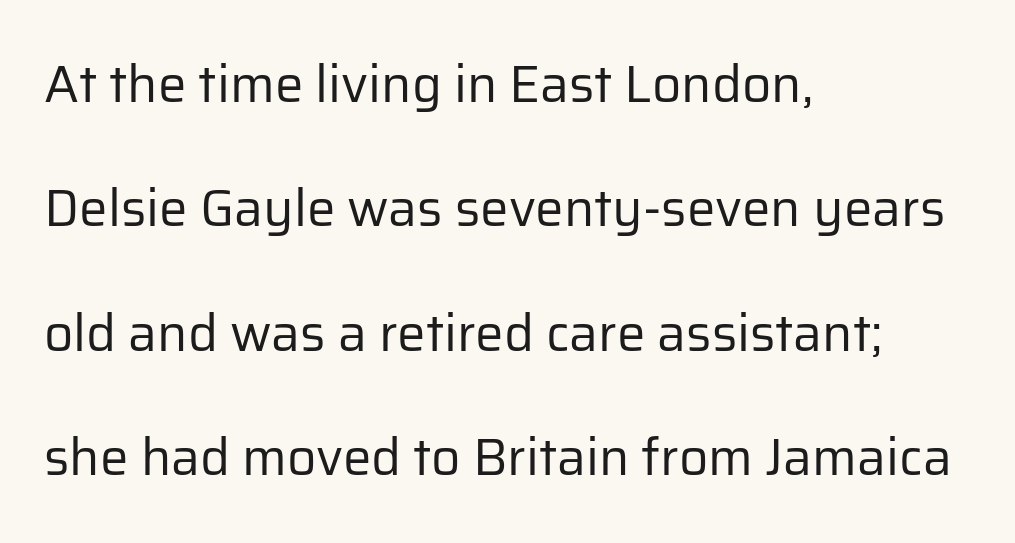
{"serif": "no", "italic": "no", "bold": "no", "weight": "regular", "width": "normal", "stroke_contrast": "low", "x_height": "medium", "monospaced": "no", "underline": "no", "align": "left", "line_spacing": "loose", "line_spacing_ratio": 2.44, "letter_spacing": "normal", "letter_spacing_em": 0.0, "glyph_px": 51}
